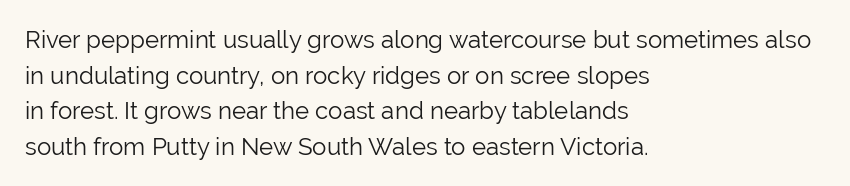
No italicization has been applied; the sample stays upright. Each line starts at the same left margin while the right side varies. Weight: regular or lighter. Compared with typical paragraphs, the rows here are spaced about the same. No extra tracking has been applied to these lines. Any mark beneath the type? The region is blank.
